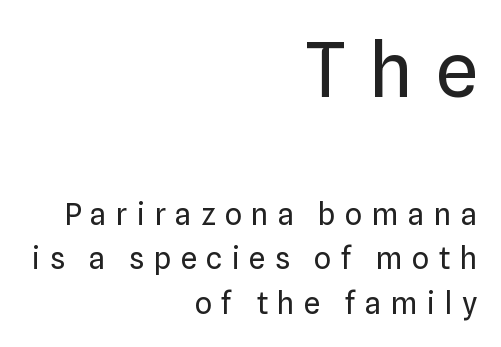
These lines are rendered in a variable-pitch font. You can tell from the bare stems that sans-serif type was used. Caption: upper text group enlarged, lower text group reduced. Baseline-to-baseline distance is the conventional proportion of letter height. Every stem runs plumb, perpendicular to the baseline.
